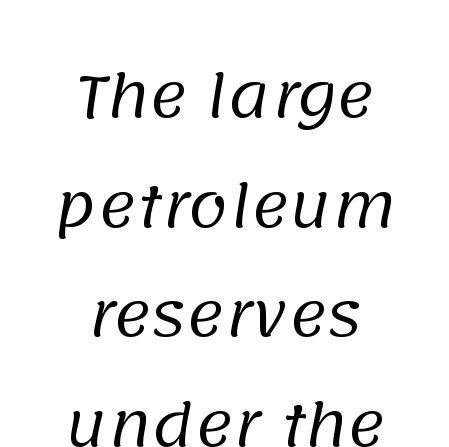
Q: Is the text bold? A: No.
Q: Is the typeface a serif or a sans-serif typeface? A: Sans-serif.
Q: Is the text underlined? A: No.
Q: How is the paragraph aligned? A: Centered.
Q: Is the spacing between letters normal or unusually wide? A: Normal.
Q: Width (condensed, normal, or wide)? A: Normal.
Q: Stroke contrast? A: Low.
Q: x-height? A: Large.
Q: Monospaced? A: No.
